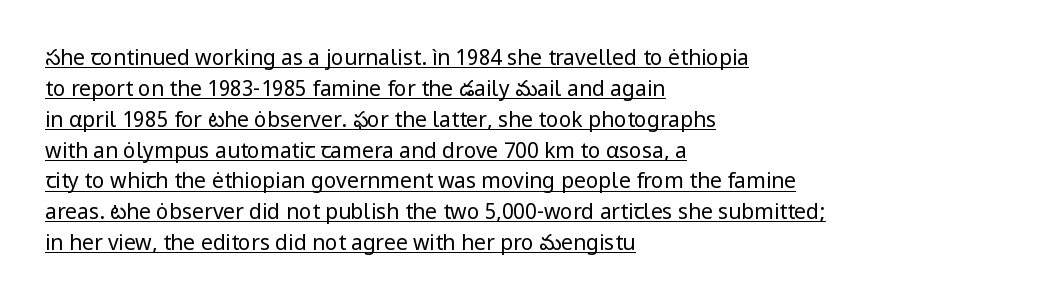
Q: Is the text bold? A: No.
Q: Is the text italic (slanted)? A: No, it is upright.
Q: Is the text underlined? A: Yes.
Q: How is the paragraph aligned? A: Left-aligned.
Q: Is the spacing between letters normal or unusually wide? A: Normal.
Q: Is the spacing between lines tight, normal or loose? A: Normal.
